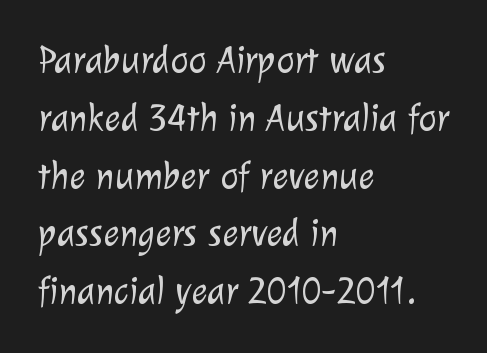
What's the leading like? Ordinary, nothing unusual. Here the glyphs are tracked normally, forming tight word shapes. The characters display no serif detailing; their extremities are plain. All the whitespace from short lines collects on the right.
